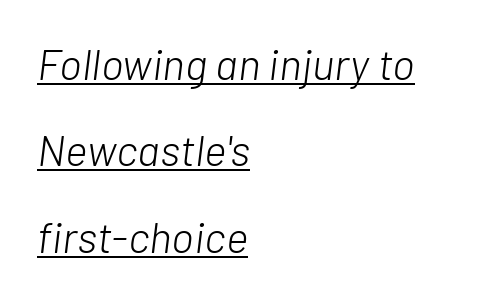
Each stroke keeps to a modest, everyday thickness or less. Yep, that's italic — everything's leaning. Tracking here is standard; glyphs follow each other at the usual distance. Baseline-to-baseline distance is far greater than the letter height.
